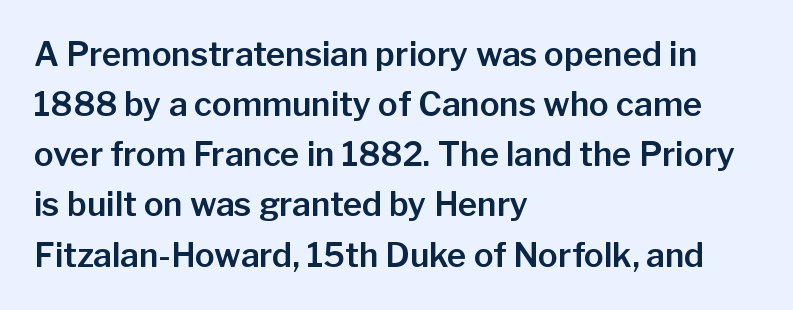
{"serif": "no", "italic": "no", "width": "normal", "stroke_contrast": "low", "x_height": "medium", "monospaced": "no", "underline": "no", "align": "left", "line_spacing": "normal", "line_spacing_ratio": 1.52, "letter_spacing": "normal", "letter_spacing_em": 0.0, "glyph_px": 33}
